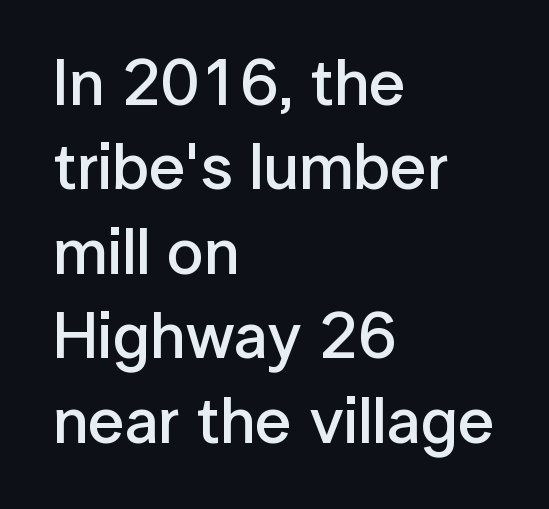
Q: Is the text bold? A: Semi-bold.
Q: Is the text italic (slanted)? A: No, it is upright.
Q: Is the typeface a serif or a sans-serif typeface? A: Sans-serif.
Q: Is the text underlined? A: No.
Q: How is the paragraph aligned? A: Left-aligned.
Q: Is the spacing between letters normal or unusually wide? A: Normal.
Q: Is the spacing between lines tight, normal or loose? A: Normal.
Q: Width (condensed, normal, or wide)? A: Normal.
Q: Stroke contrast? A: Low.
Q: x-height? A: Medium.
Q: Monospaced? A: No.
